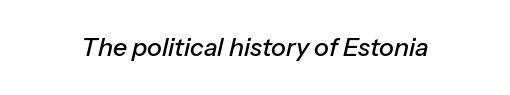
{"italic": "yes", "lean": "right", "slant_degrees": 13, "underline": "no", "letter_spacing": "normal", "letter_spacing_em": 0.0, "glyph_px": 25}
